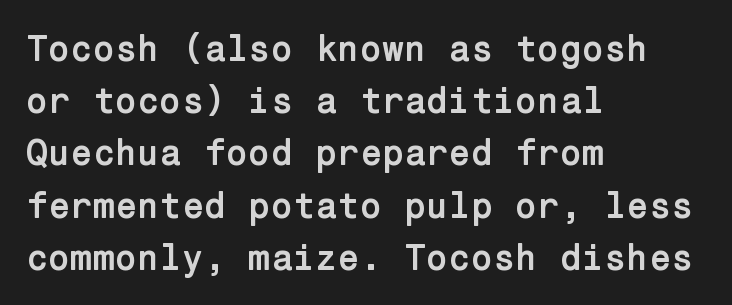
You can tell from the bare stems that sans-serif type was used. Its strokes are broad and dark, the hallmark of bold type. Letter spacing: default. The space between consecutive lines is moderate.
